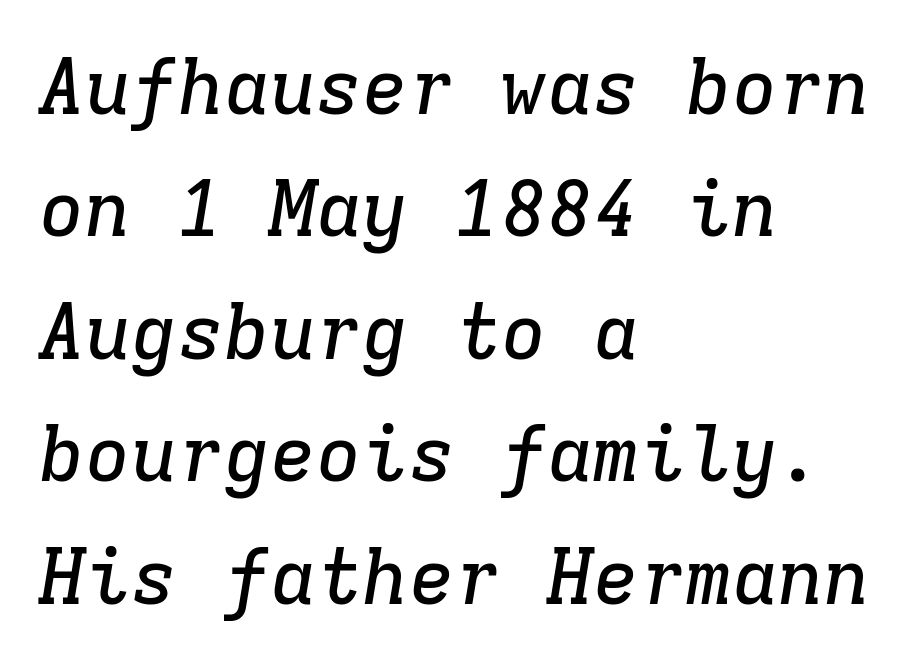
Q: Is the text italic (slanted)? A: Yes, it leans right by about 9 degrees.
Q: Is the typeface a serif or a sans-serif typeface? A: Serif.
Q: Is the text underlined? A: No.
Q: How is the paragraph aligned? A: Left-aligned.
Q: Is the spacing between letters normal or unusually wide? A: Normal.
Q: Is the spacing between lines tight, normal or loose? A: Normal.
Q: Width (condensed, normal, or wide)? A: Normal.
Q: Stroke contrast? A: Low.
Q: x-height? A: Medium.
Q: Monospaced? A: Yes.
